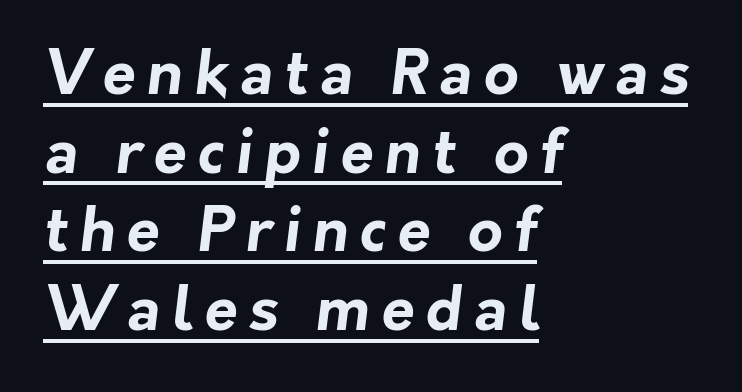
This block has exactly the height ordinary leading produces. The paragraph has a hard left edge and a soft right edge. Nothing sits at the stroke ends, so this counts as sans-serif. Pretty heavy lettering here — definitely bold.
